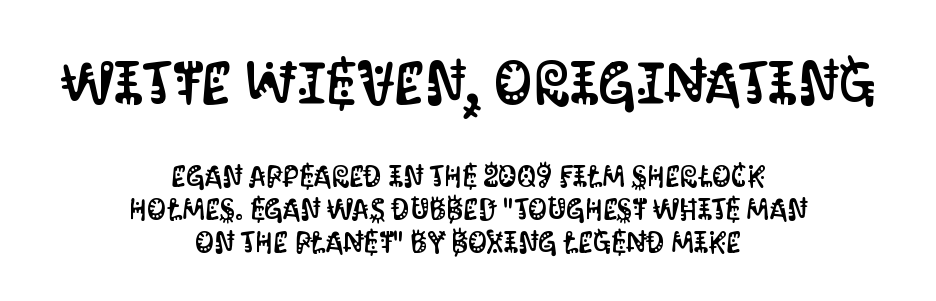
{"serif": "no", "italic": "no", "width": "condensed", "stroke_contrast": "medium", "x_height": "large", "monospaced": "no", "underline": "no", "align": "center", "line_spacing": "tight", "line_spacing_ratio": 1.09, "letter_spacing": "normal", "letter_spacing_em": 0.0, "larger_block": "first", "size_ratio": 2.03, "glyph_px": 61}
